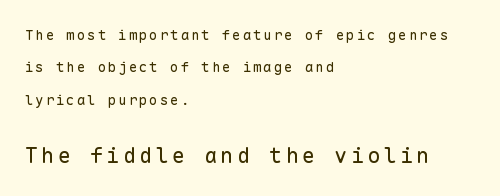
{"italic": "no", "bold": "no", "underline": "no", "align": "left", "line_spacing": "loose", "line_spacing_ratio": 2.32, "larger_block": "second", "size_ratio": 1.57, "glyph_px": 22}
